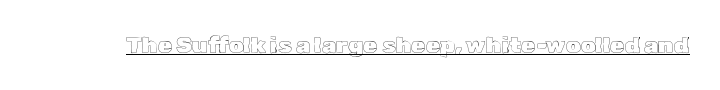
The image shows 23 px text type, upright; set normal letter spacing, underlined.
